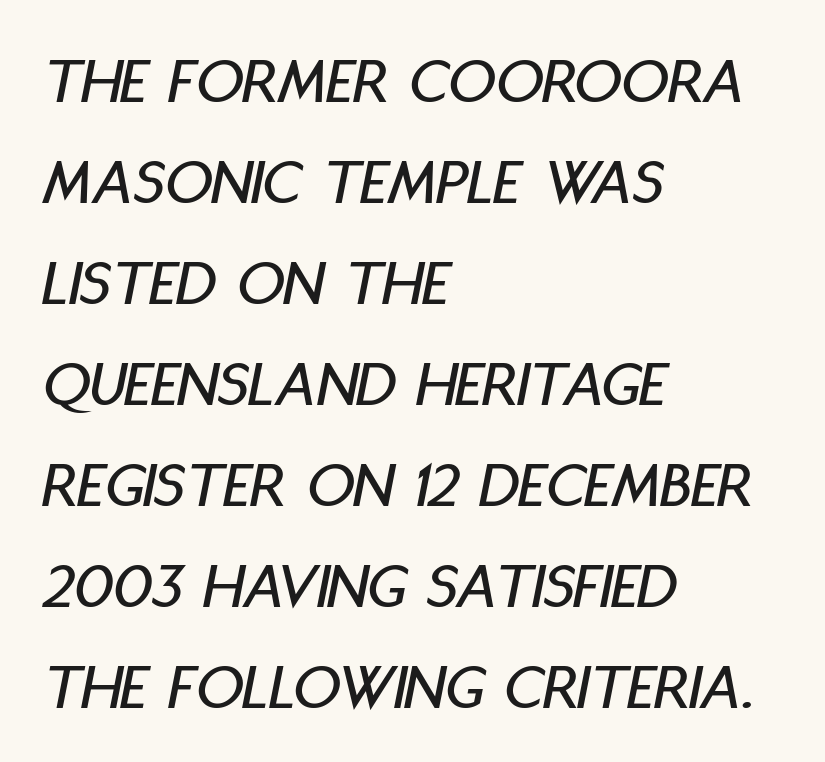
{"italic": "yes", "lean": "right", "slant_degrees": 11, "width": "condensed", "stroke_contrast": "low", "x_height": "large", "monospaced": "no", "underline": "no", "align": "left", "line_spacing": "normal", "line_spacing_ratio": 1.53, "letter_spacing": "normal", "letter_spacing_em": 0.0, "glyph_px": 66}
